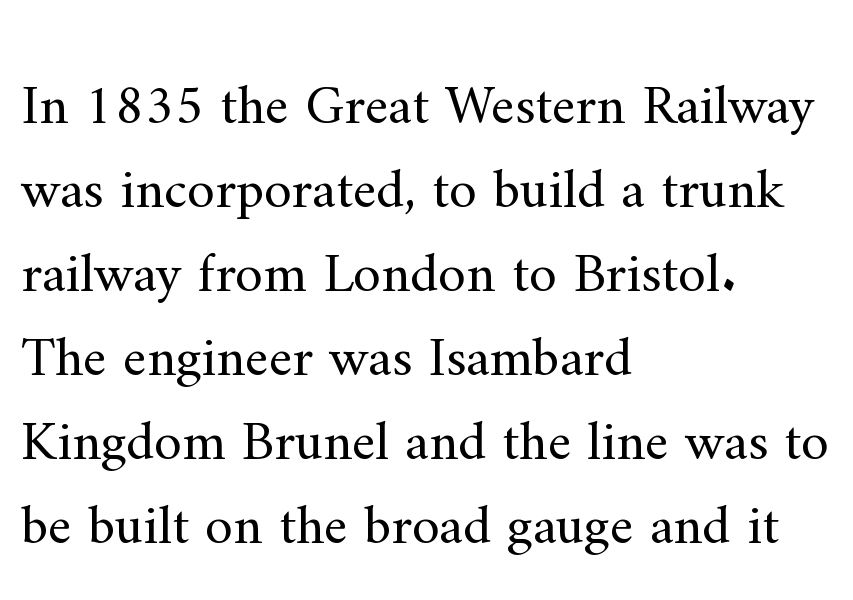
Q: Is the text bold? A: No.
Q: Is the text italic (slanted)? A: No, it is upright.
Q: Is the typeface a serif or a sans-serif typeface? A: Serif.
Q: Is the text underlined? A: No.
Q: How is the paragraph aligned? A: Left-aligned.
Q: Is the spacing between letters normal or unusually wide? A: Normal.
Q: Is the spacing between lines tight, normal or loose? A: Normal.
Q: Width (condensed, normal, or wide)? A: Normal.
Q: Stroke contrast? A: Medium.
Q: x-height? A: Small.
Q: Monospaced? A: No.
